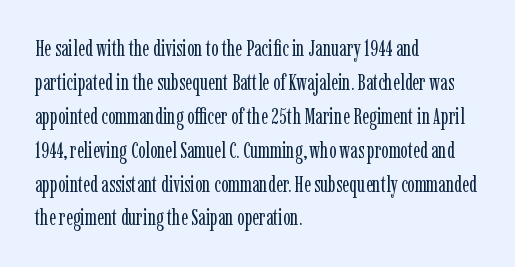
The image shows 22 px text type, upright; set left-aligned, normal line spacing (1.54x), normal letter spacing, not underlined.
